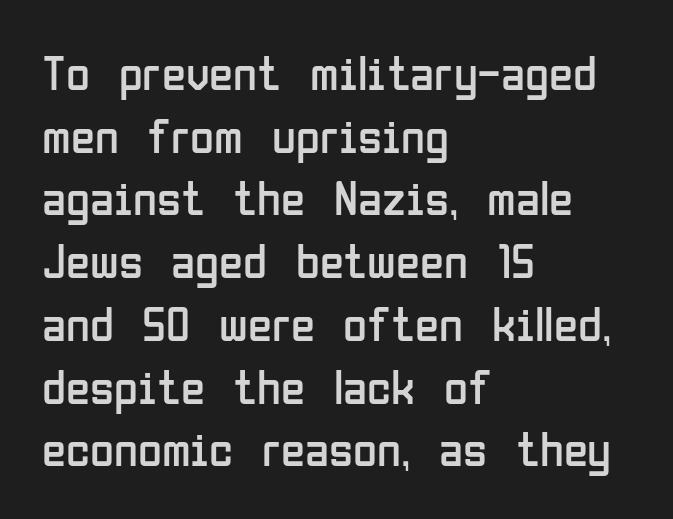
Counters stay open thanks to moderate or lighter strokes. Is this a fixed-width face? No — the glyphs have proportional, varying widths. Ascenders rise straight up at ninety degrees. The letters sit at their default tracking, neither squeezed nor spread.
